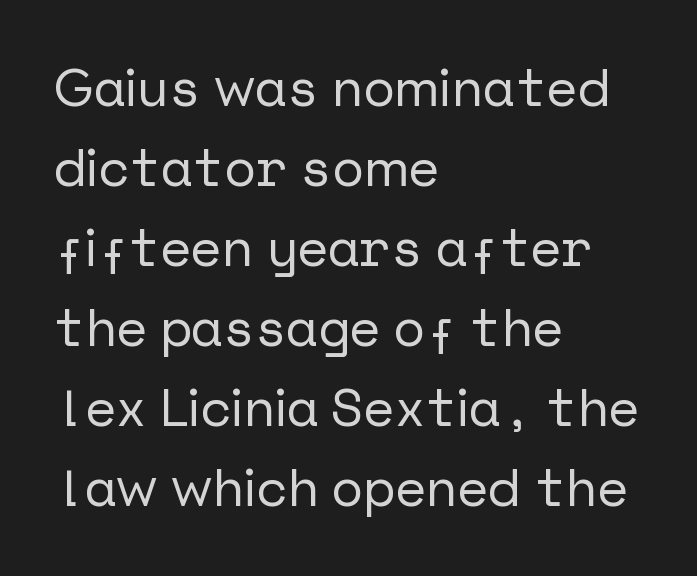
The image shows 53 px sans-serif type, upright; set left-aligned, normal line spacing (1.51x), normal letter spacing, not underlined; low stroke contrast and a medium x-height.
